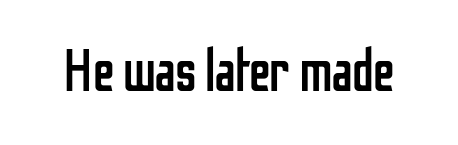
The image shows 60 px regular-weight, condensed sans-serif type, upright; set normal letter spacing, not underlined; low stroke contrast and a medium x-height.
